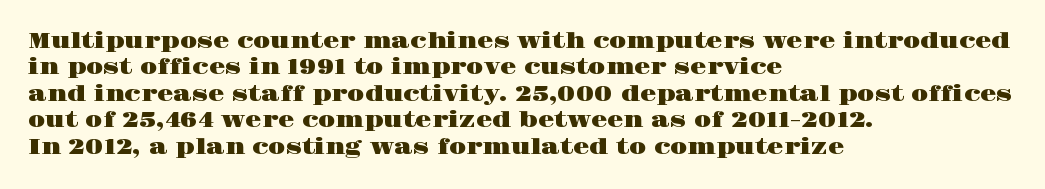
The image shows 21 px text type, upright; set left-aligned, normal line spacing (1.26x), normal letter spacing, not underlined.
